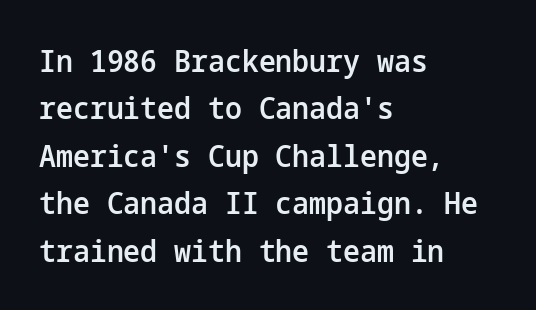
One glance says typical: line gaps are just what's usual. Clear beneath every line of the passage. The type family on display is of the sans-serif kind. You can tell it's not italic because the verticals are truly vertical. The letters sit at their default tracking, neither squeezed nor spread. The compositor pushed each line to the left boundary.
